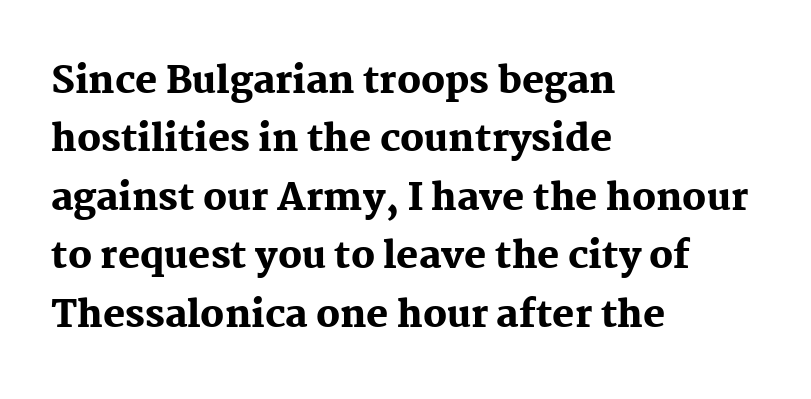
Clear beneath every line of the passage. Here the designer chose a conventional face with non-uniform glyph widths. The specimen reads as upright at a glance. The line texture is even and compact thanks to regular tracking.
